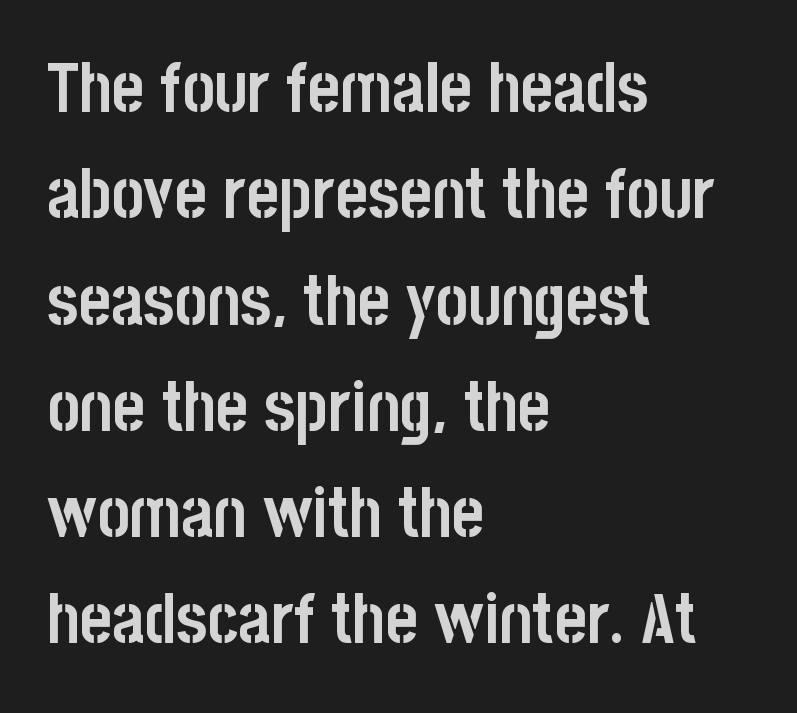
{"serif": "no", "italic": "no", "bold": "yes", "weight": "semibold", "width": "condensed", "stroke_contrast": "low", "x_height": "large", "monospaced": "no", "underline": "no", "align": "left", "line_spacing": "normal", "line_spacing_ratio": 1.54, "letter_spacing": "normal", "letter_spacing_em": 0.0, "glyph_px": 69}
